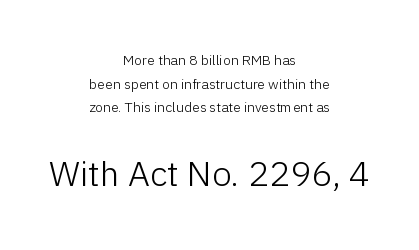
Q: Is the text bold? A: No.
Q: Is the text italic (slanted)? A: No, it is upright.
Q: Is the typeface a serif or a sans-serif typeface? A: Sans-serif.
Q: Is the text underlined? A: No.
Q: How is the paragraph aligned? A: Centered.
Q: Is the spacing between letters normal or unusually wide? A: Normal.
Q: Is the spacing between lines tight, normal or loose? A: Normal.
Q: Which block of text is set in a larger size, the first (top) or the second (bottom)? A: The second (bottom) one.
Q: Width (condensed, normal, or wide)? A: Normal.
Q: Stroke contrast? A: Low.
Q: x-height? A: Medium.
Q: Monospaced? A: No.
